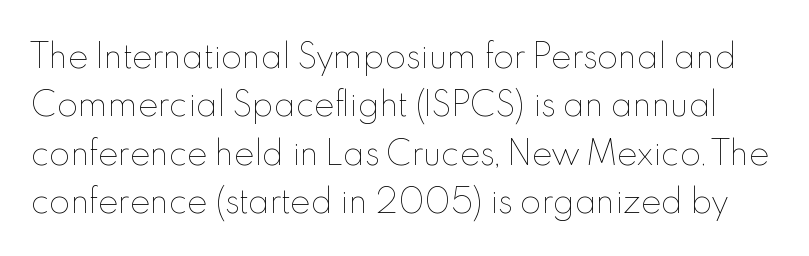
{"italic": "no", "bold": "no", "weight": "thin", "width": "normal", "x_height": "small", "monospaced": "no", "underline": "no", "line_spacing": "normal", "line_spacing_ratio": 1.56, "letter_spacing": "normal", "letter_spacing_em": 0.0, "glyph_px": 31}
